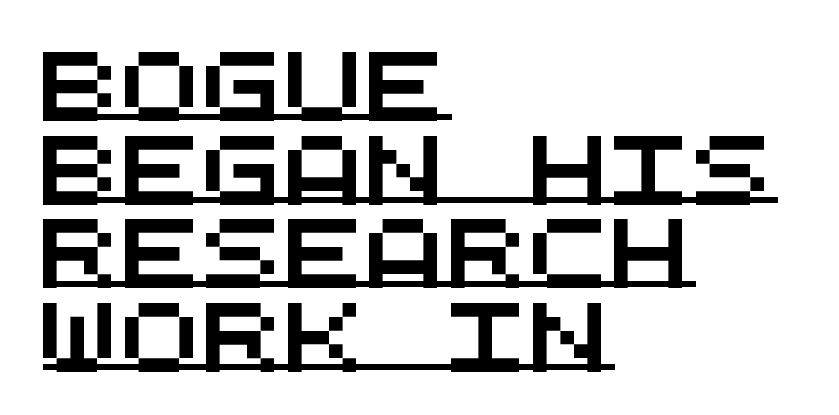
Q: Is the typeface a serif or a sans-serif typeface? A: Sans-serif.
Q: Is the text underlined? A: Yes.
Q: How is the paragraph aligned? A: Left-aligned.
Q: Is the spacing between letters normal or unusually wide? A: Normal.
Q: Width (condensed, normal, or wide)? A: Wide.
Q: Stroke contrast? A: Medium.
Q: x-height? A: Large.
Q: Monospaced? A: Yes.
